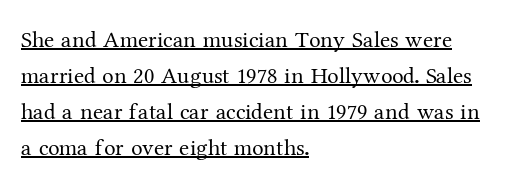
The image shows 23 px text type, upright; set left-aligned, normal line spacing (1.56x), normal letter spacing, underlined.
